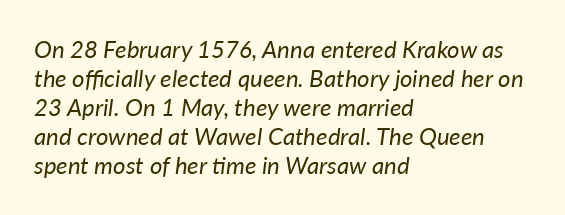
Q: Is the text bold? A: No.
Q: Is the text italic (slanted)? A: Yes, it leans right by about 7 degrees.
Q: Is the text underlined? A: No.
Q: How is the paragraph aligned? A: Left-aligned.
Q: Is the spacing between letters normal or unusually wide? A: Normal.
